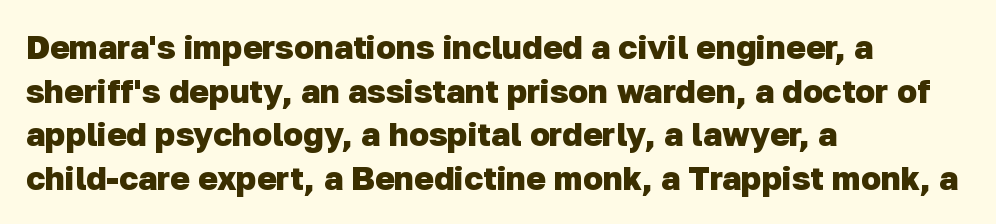
Q: Is the text bold? A: Yes.
Q: Is the typeface a serif or a sans-serif typeface? A: Sans-serif.
Q: Is the text underlined? A: No.
Q: How is the paragraph aligned? A: Left-aligned.
Q: Is the spacing between letters normal or unusually wide? A: Normal.
Q: Is the spacing between lines tight, normal or loose? A: Normal.
Q: Width (condensed, normal, or wide)? A: Normal.
Q: Stroke contrast? A: Low.
Q: x-height? A: Medium.
Q: Monospaced? A: No.
